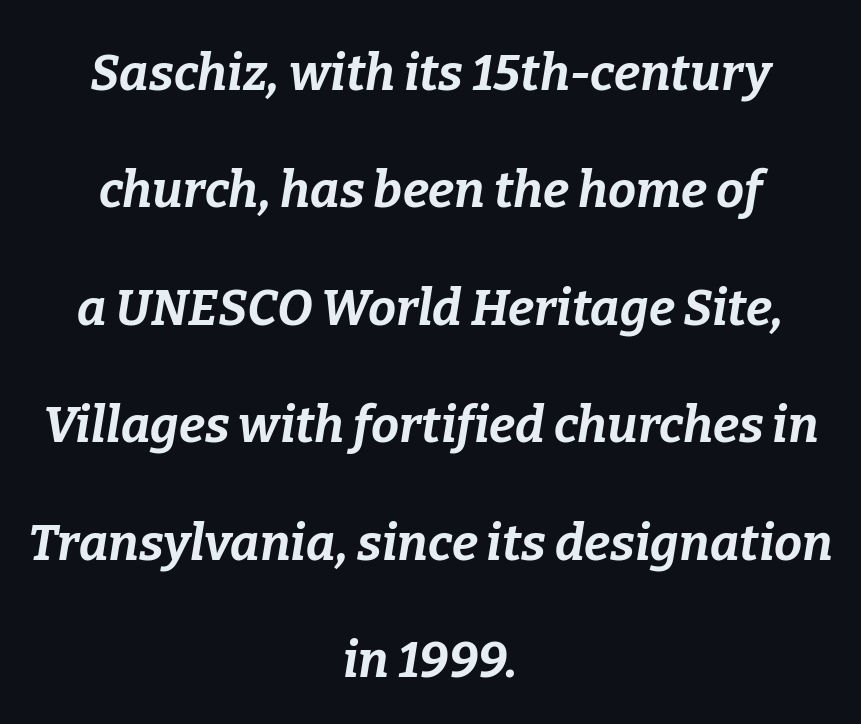
Line spacing here is loose. Is this a fixed-width face? No — the glyphs have proportional, varying widths. You could call the tracking neutral — neither tight nor loose. Look at the stroke-to-counter ratio: heavy, a bold. Compared with ordinary roman type, these characters are visibly tilted. If you folded the block vertically in half, each line would mirror itself in length.
